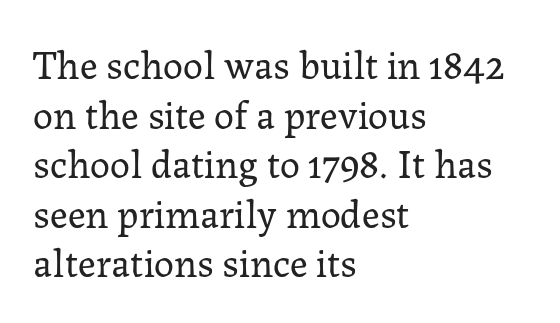
Examine the stroke ends and you'll spot serifs. Descender tails drop into unmarked territory. Layout note: lines flush left. Is there any slant? The stems are plumb. A typesetter would call this proportional, since set widths differ per character.
